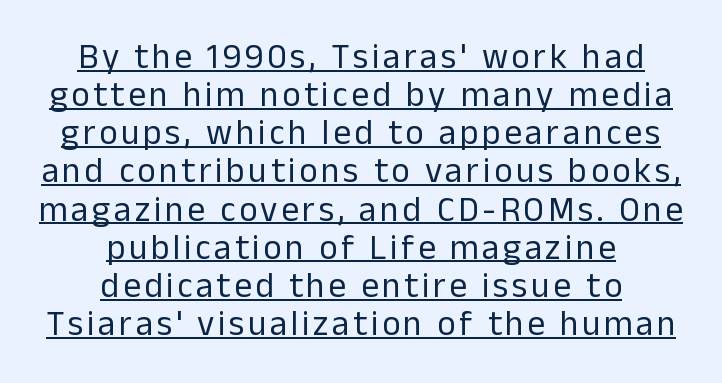
A roman cut, with each character standing at attention. Do the characters align in a grid? No, the font is proportional. Stem width sits at or under what a default text font uses. Line spacing here is tight. Which margin do the lines hug? Neither — every line sits in the middle.
